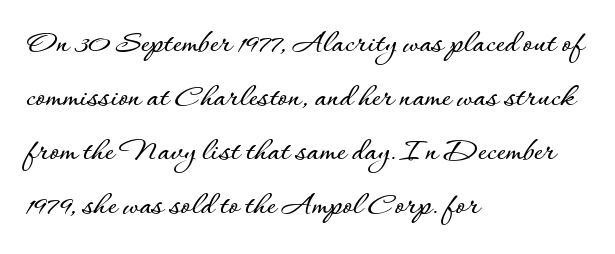
Q: Is the text italic (slanted)? A: Yes.
Q: Is the text underlined? A: No.
Q: How is the paragraph aligned? A: Left-aligned.
Q: Is the spacing between letters normal or unusually wide? A: Normal.
Q: Is the spacing between lines tight, normal or loose? A: Normal.
Q: Width (condensed, normal, or wide)? A: Normal.
Q: Stroke contrast? A: Low.
Q: x-height? A: Small.
Q: Monospaced? A: No.
